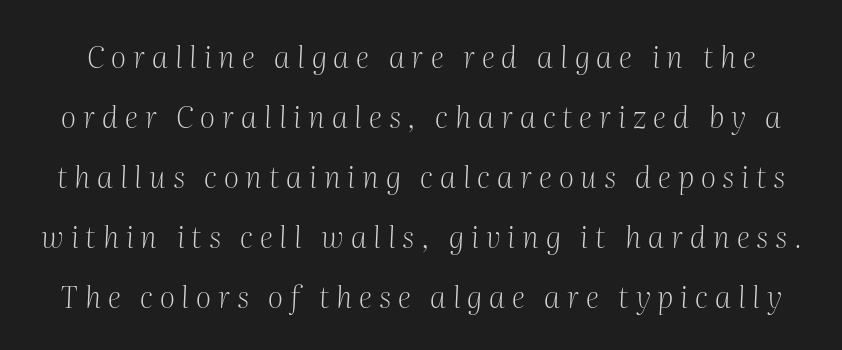
Q: Is the text bold? A: No.
Q: Is the text italic (slanted)? A: Yes, it leans right by about 2 degrees.
Q: Is the typeface a serif or a sans-serif typeface? A: Serif.
Q: Is the text underlined? A: No.
Q: Is the spacing between letters normal or unusually wide? A: Unusually wide.
Q: Is the spacing between lines tight, normal or loose? A: Loose.
Q: Width (condensed, normal, or wide)? A: Normal.
Q: Stroke contrast? A: Medium.
Q: x-height? A: Medium.
Q: Monospaced? A: No.
